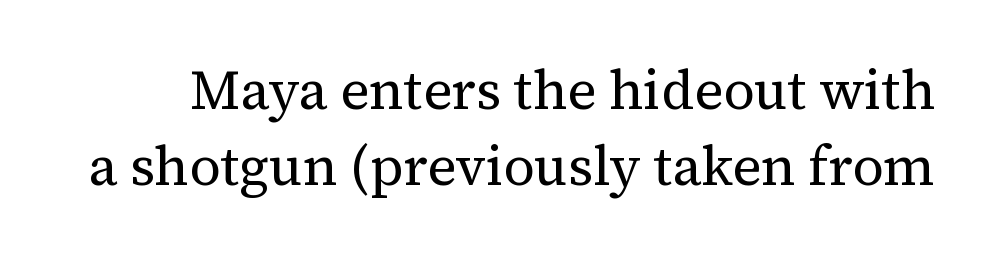
{"serif": "yes", "italic": "no", "bold": "no", "weight": "regular", "width": "normal", "stroke_contrast": "medium", "x_height": "medium", "monospaced": "no", "underline": "no", "line_spacing": "normal", "line_spacing_ratio": 1.38, "letter_spacing": "normal", "letter_spacing_em": 0.0, "glyph_px": 55}
